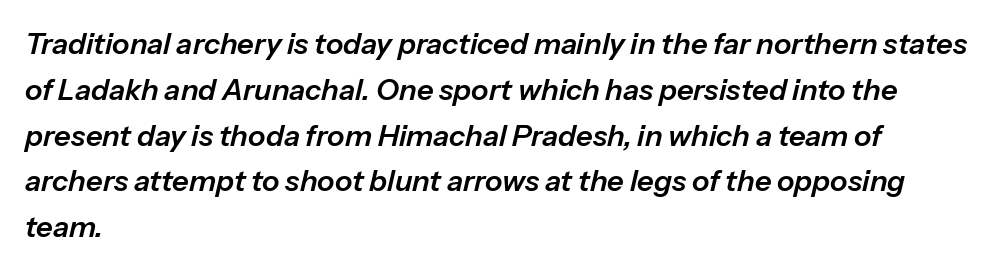
Q: Is the text italic (slanted)? A: Yes, it leans right by about 13 degrees.
Q: Is the text underlined? A: No.
Q: How is the paragraph aligned? A: Left-aligned.
Q: Is the spacing between letters normal or unusually wide? A: Normal.
Q: Is the spacing between lines tight, normal or loose? A: Normal.
Q: Width (condensed, normal, or wide)? A: Normal.
Q: Stroke contrast? A: Low.
Q: x-height? A: Medium.
Q: Monospaced? A: No.
